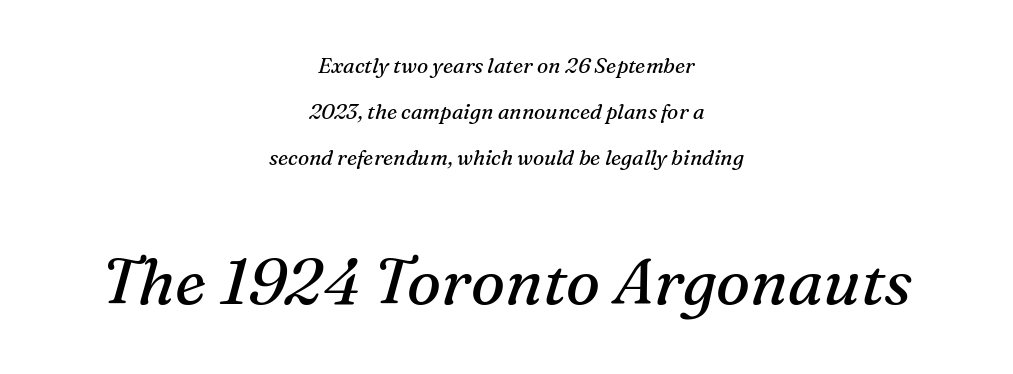
{"serif": "yes", "italic": "yes", "lean": "right", "slant_degrees": 16, "bold": "no", "weight": "regular", "width": "normal", "stroke_contrast": "medium", "x_height": "medium", "monospaced": "no", "underline": "no", "align": "center", "line_spacing": "loose", "line_spacing_ratio": 2.19, "letter_spacing": "normal", "letter_spacing_em": 0.0, "larger_block": "second", "size_ratio": 3.05, "glyph_px": 64}
